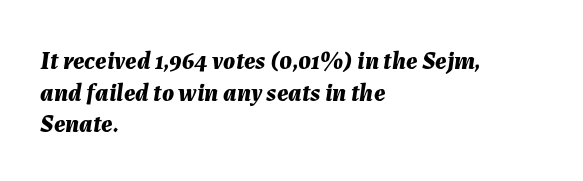
{"italic": "yes", "lean": "right", "slant_degrees": 7, "bold": "yes", "underline": "no", "align": "left", "line_spacing": "normal", "line_spacing_ratio": 1.27, "letter_spacing": "normal", "letter_spacing_em": 0.0, "glyph_px": 25}
